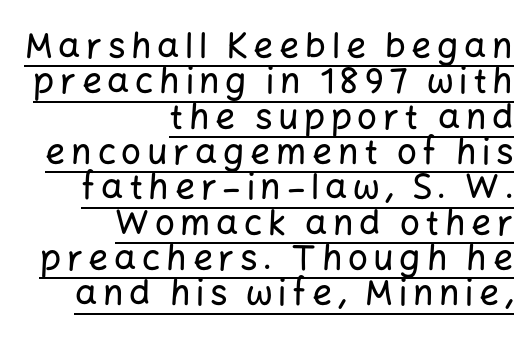
This sample uses an upright cut, with every glyph sitting square on the baseline. Reading down the column, the eye jumps only a short way to each next line. The face used here appears with an underline applied. The compositor pushed each line to the right boundary. In terms of letterform style, serifs are entirely absent. Do the characters align in a grid? No, the font is proportional.
